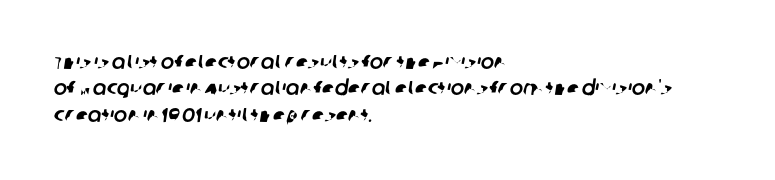
Q: Is the text underlined? A: No.
Q: How is the paragraph aligned? A: Left-aligned.
Q: Is the spacing between letters normal or unusually wide? A: Normal.
Q: Is the spacing between lines tight, normal or loose? A: Normal.
